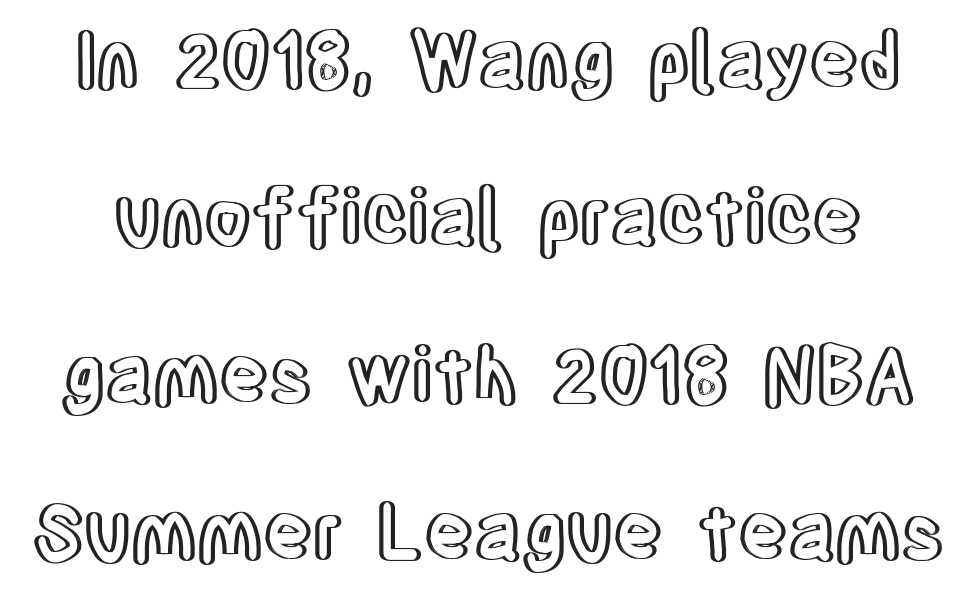
Q: Is the text italic (slanted)? A: No, it is upright.
Q: Is the text underlined? A: No.
Q: Is the spacing between letters normal or unusually wide? A: Normal.
Q: Is the spacing between lines tight, normal or loose? A: Loose.
Q: Width (condensed, normal, or wide)? A: Condensed.
Q: x-height? A: Large.
Q: Monospaced? A: No.
